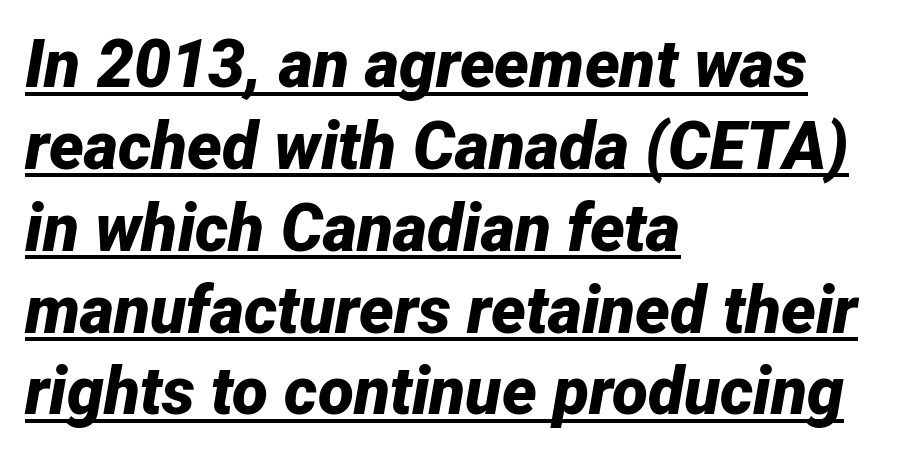
{"italic": "yes", "lean": "right", "slant_degrees": 12, "bold": "yes", "weight": "bold", "width": "normal", "stroke_contrast": "low", "x_height": "medium", "monospaced": "no", "underline": "yes", "align": "left", "line_spacing_ratio": 1.24, "letter_spacing": "normal", "letter_spacing_em": 0.0, "glyph_px": 66}
